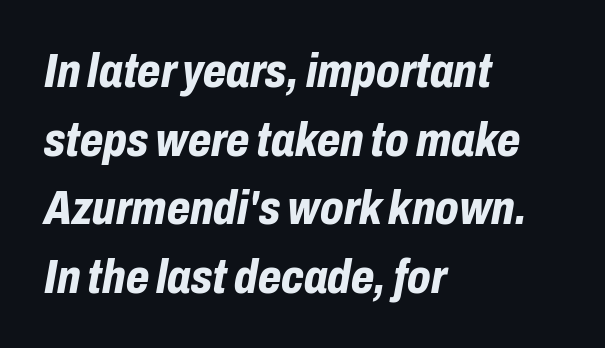
If you measured baseline to baseline, you'd find a middling distance. Here the designer chose a conventional face with non-uniform glyph widths. Summary of weight: heavy, a full bold. Is the block centered? No — it sits flush against the left margin.
